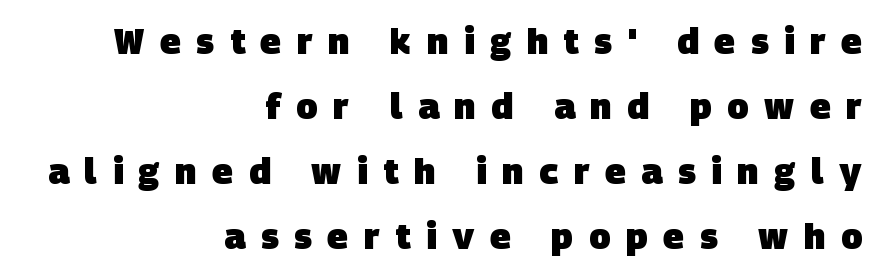
Think of a printed novel: that variable character pitch is what you see here. Observe the absence of serifs on each vertical stroke in this sample. Inter-character spacing is expanded well beyond the font's built-in metrics. Beneath every word, the page is bare. Weight check: bold — yes, fully. This sample is right-justified, so line beginnings fall wherever the words allow.
